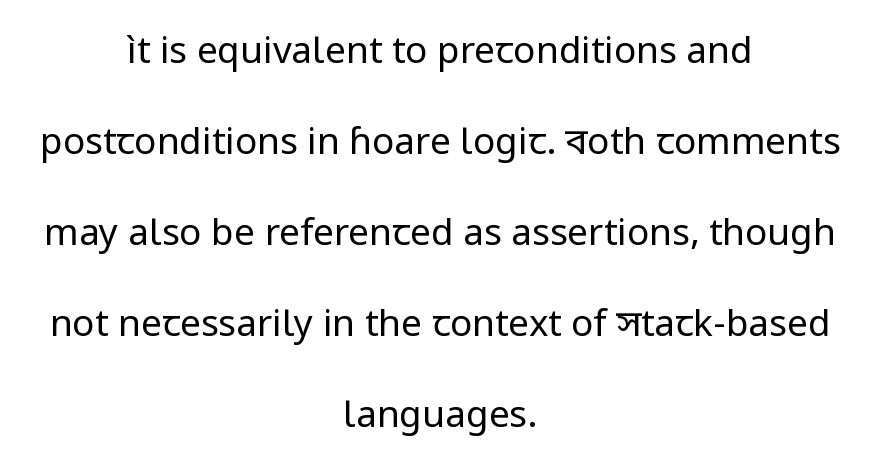
These lines keep a tight, regular rhythm from letter to letter. Think of a printed novel: that variable character pitch is what you see here. Does the leading feel generous? Absolutely, it's lavish. Grotesque or geometric, the face here clearly has no serifs. The words here are not underlined.
